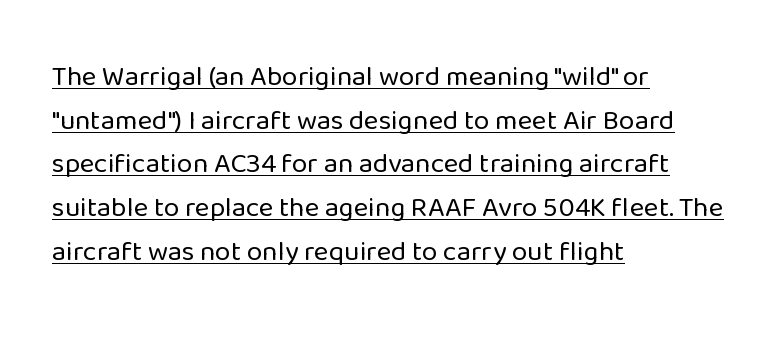
{"serif": "no", "italic": "no", "bold": "no", "weight": "regular", "width": "normal", "stroke_contrast": "low", "x_height": "medium", "monospaced": "no", "underline": "yes", "align": "left", "line_spacing": "normal", "line_spacing_ratio": 1.56, "letter_spacing": "normal", "letter_spacing_em": 0.0, "glyph_px": 28}
